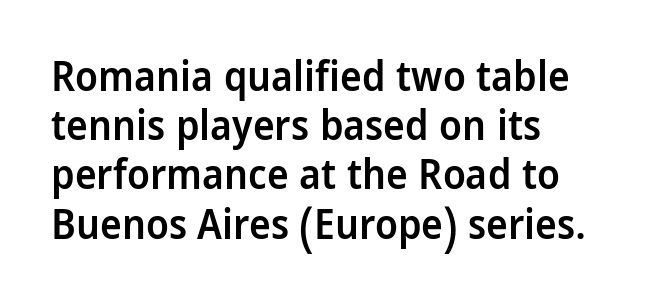
The specimen reads as upright at a glance. Bare-footed words on every line. Honestly, the letter spacing is just normal — you wouldn't notice it. Each letter keeps its own natural width here, so spacing adapts to shape.
